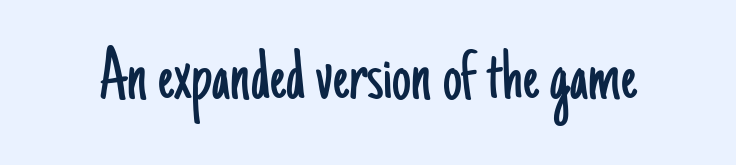
{"serif": "no", "italic": "no", "bold": "no", "weight": "light", "width": "condensed", "stroke_contrast": "low", "x_height": "small", "monospaced": "no", "underline": "no", "letter_spacing": "normal", "letter_spacing_em": 0.0, "glyph_px": 76}
